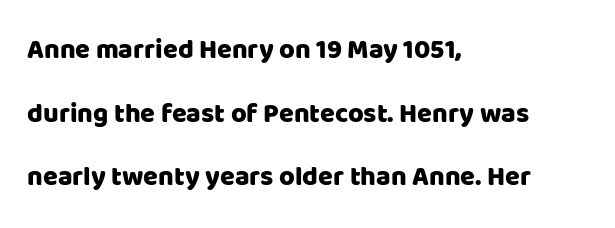
Q: Is the text italic (slanted)? A: No, it is upright.
Q: Is the text underlined? A: No.
Q: How is the paragraph aligned? A: Left-aligned.
Q: Is the spacing between letters normal or unusually wide? A: Normal.
Q: Is the spacing between lines tight, normal or loose? A: Loose.
